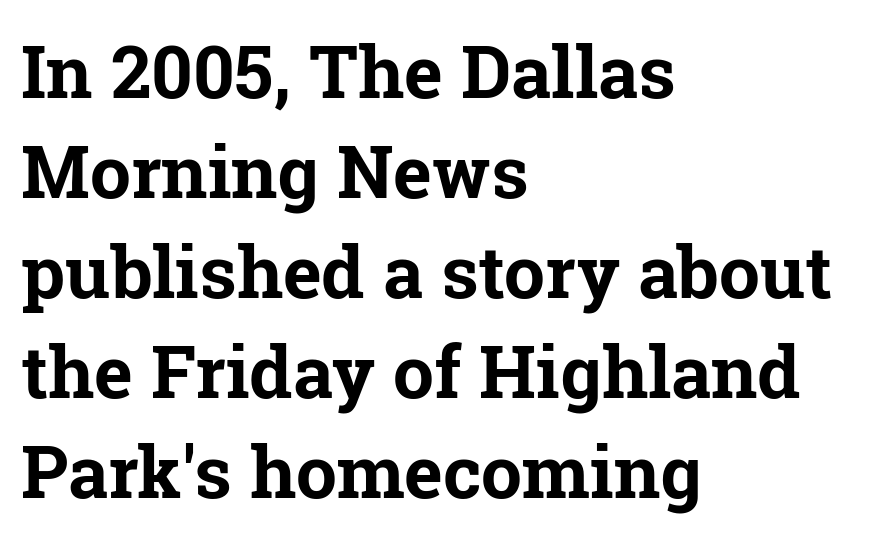
The image shows 73 px bold serif type, upright; set left-aligned, normal line spacing (1.37x), normal letter spacing, not underlined; low stroke contrast and a medium x-height.
